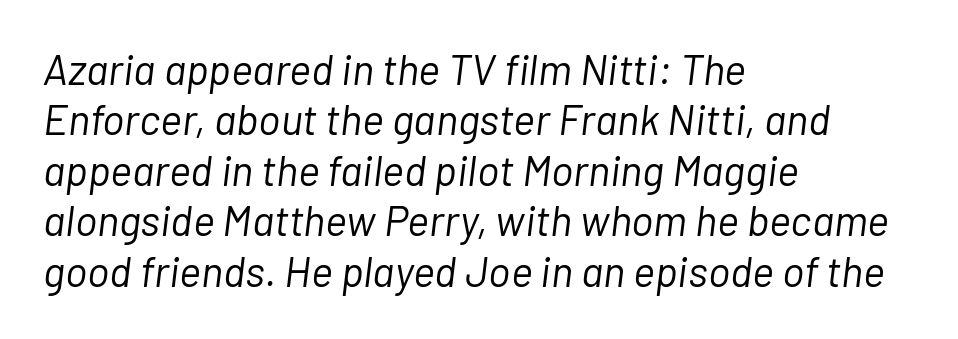
Weight: in the light-to-regular range. These lines are rendered in a variable-pitch font. Caption: standard tracking, unaltered. Each row of text sits above clean, open space. A classic flush-left, rag-right setting is used for this passage.
